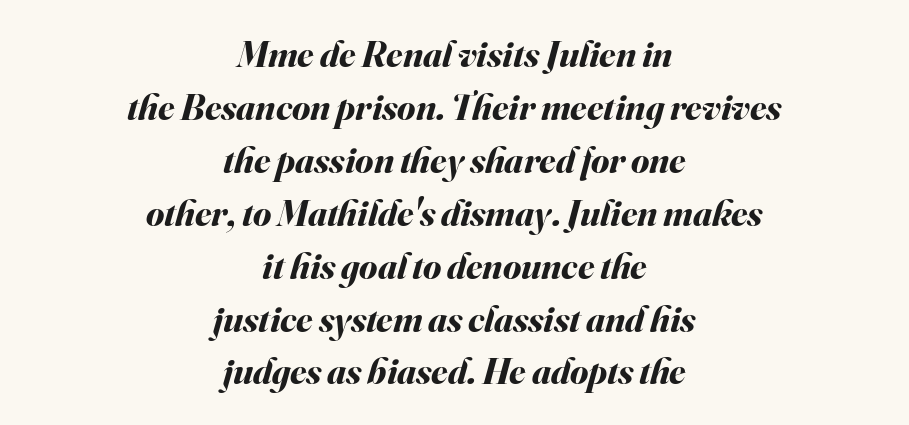
Q: Is the text bold? A: Yes.
Q: Is the text italic (slanted)? A: Yes, it leans right by about 16 degrees.
Q: Is the text underlined? A: No.
Q: How is the paragraph aligned? A: Centered.
Q: Is the spacing between letters normal or unusually wide? A: Normal.
Q: Is the spacing between lines tight, normal or loose? A: Normal.
Q: Width (condensed, normal, or wide)? A: Normal.
Q: Stroke contrast? A: Medium.
Q: x-height? A: Small.
Q: Monospaced? A: No.
